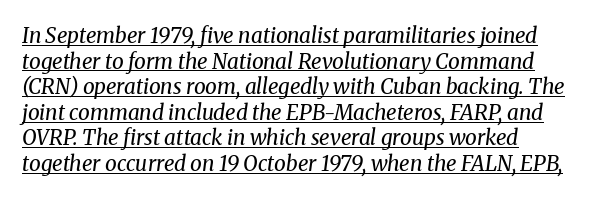
The image shows 21 px text type, italic (leaning right); set left-aligned, line spacing 1.22x, normal letter spacing, underlined.
